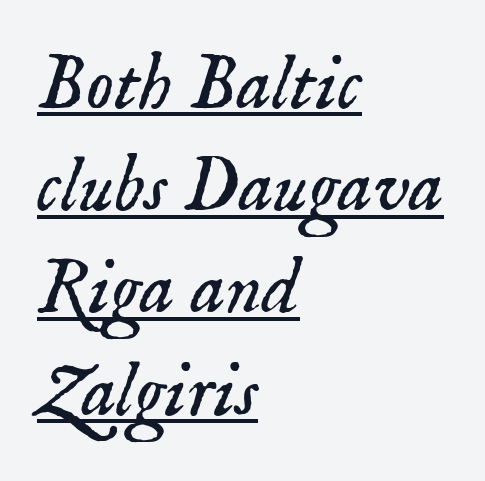
The image shows 78 px light serif type, italic (leaning right); set left-aligned, normal line spacing (1.31x), normal letter spacing, underlined; low stroke contrast and a small x-height.
